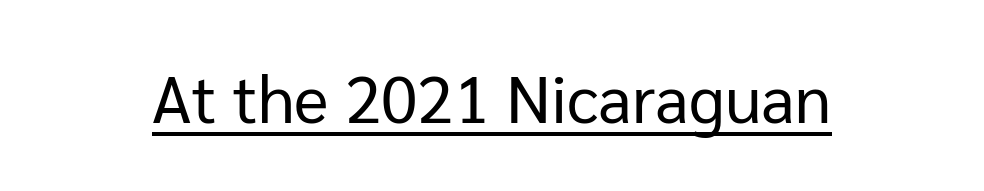
The image shows 66 px regular-weight sans-serif type, upright; set normal letter spacing, underlined; low stroke contrast and a medium x-height.
